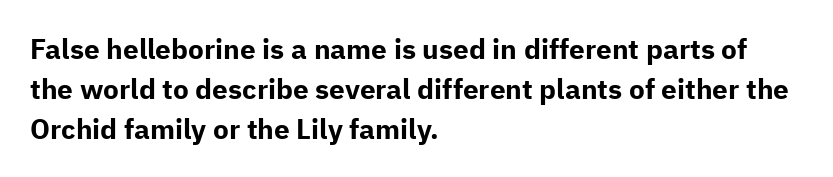
Q: Is the text bold? A: Yes.
Q: Is the text italic (slanted)? A: No, it is upright.
Q: Is the typeface a serif or a sans-serif typeface? A: Sans-serif.
Q: Is the text underlined? A: No.
Q: How is the paragraph aligned? A: Left-aligned.
Q: Is the spacing between letters normal or unusually wide? A: Normal.
Q: Is the spacing between lines tight, normal or loose? A: Normal.
Q: Width (condensed, normal, or wide)? A: Normal.
Q: Stroke contrast? A: Low.
Q: x-height? A: Medium.
Q: Monospaced? A: No.
